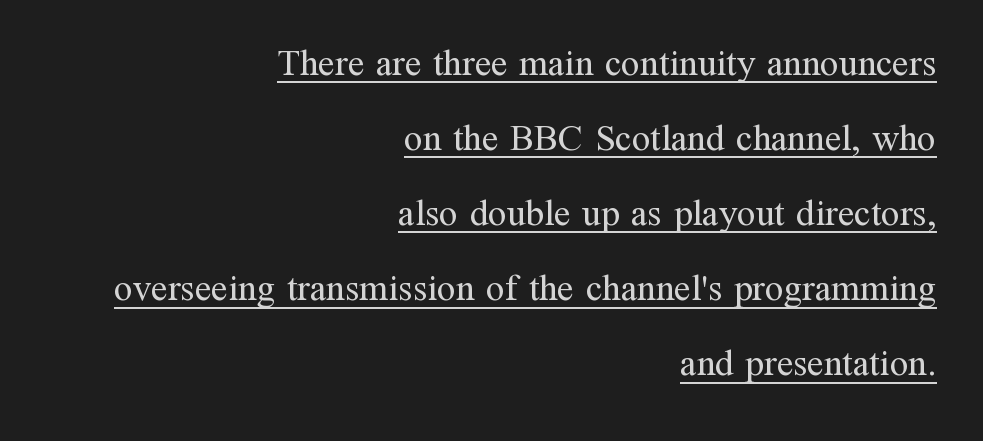
{"serif": "yes", "italic": "no", "bold": "no", "weight": "regular", "width": "normal", "stroke_contrast": "medium", "x_height": "medium", "monospaced": "no", "underline": "yes", "align": "right", "line_spacing": "loose", "line_spacing_ratio": 2.03, "letter_spacing": "normal", "letter_spacing_em": 0.0, "glyph_px": 37}
